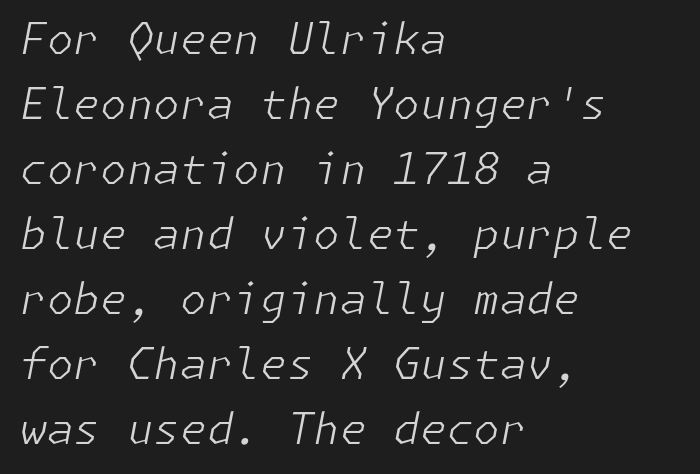
The image shows 43 px light type, italic (leaning right); set left-aligned, normal line spacing (1.51x), normal letter spacing, not underlined; low stroke contrast and a medium x-height.
